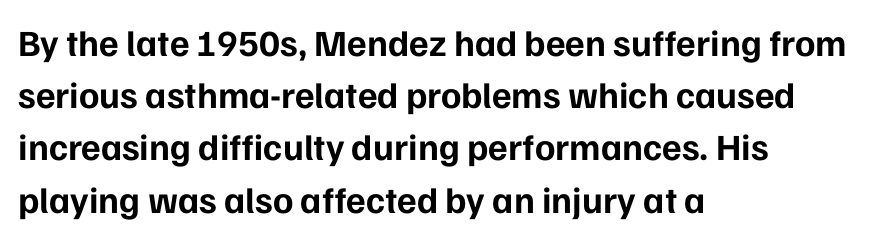
The font is running at its bold setting. The type is set solid horizontally, with unmodified tracking. It's the straight-up-and-down kind of type. Normally led — the rows are evenly, conventionally spaced. Type without underlining.
